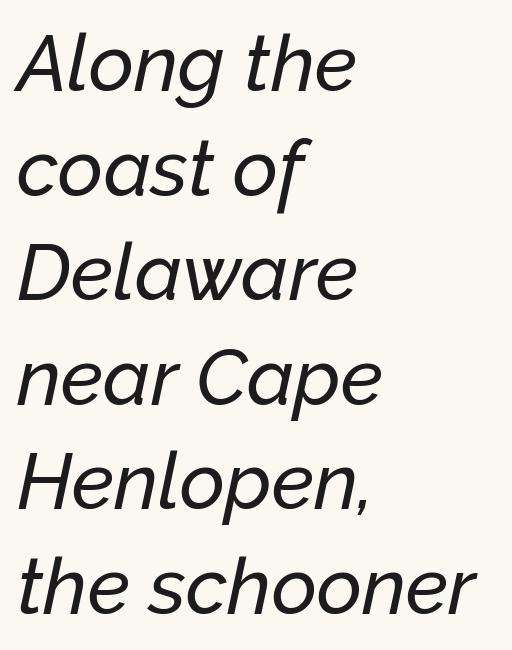
Line spacing here is normal. Do the characters align in a grid? No, the font is proportional. This sample uses an oblique cut, with every glyph tilted off the vertical. Beneath every word, the page is bare. Here the glyphs are tracked normally, forming tight word shapes. Leftover space on each line is placed entirely after the last word.
